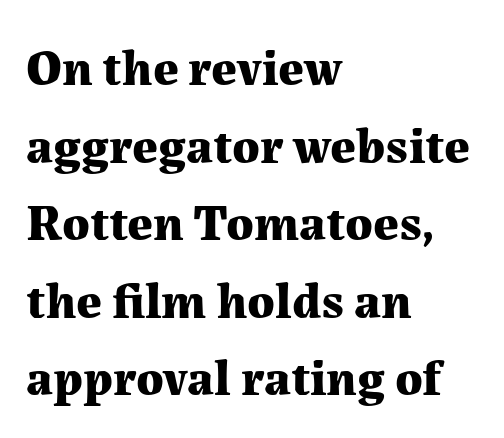
The image shows 51 px bold serif type, upright; set left-aligned, normal line spacing (1.52x), normal letter spacing, not underlined; medium stroke contrast and a medium x-height.
